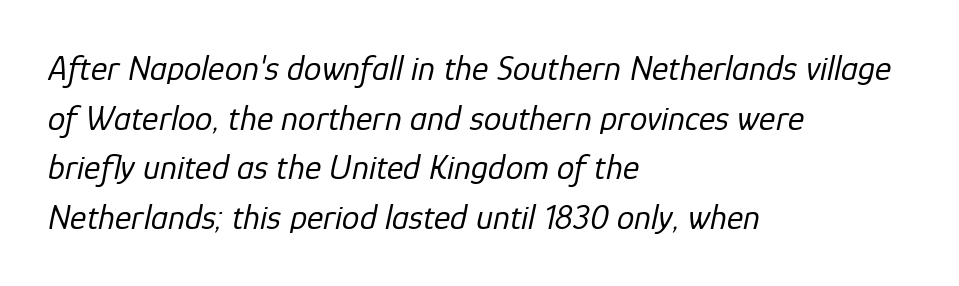
{"italic": "yes", "lean": "right", "slant_degrees": 12, "bold": "no", "weight": "regular", "width": "normal", "stroke_contrast": "low", "x_height": "medium", "monospaced": "no", "underline": "no", "align": "left", "line_spacing": "normal", "line_spacing_ratio": 1.42, "letter_spacing": "normal", "letter_spacing_em": 0.0, "glyph_px": 35}
